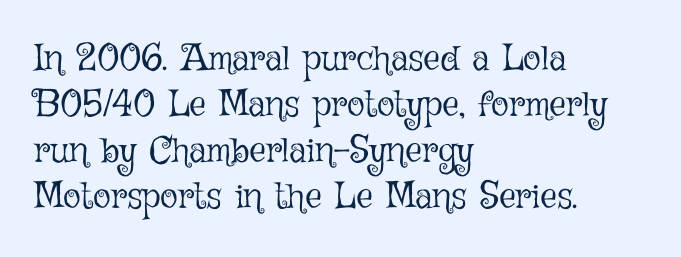
Q: Is the text bold? A: No.
Q: Is the text italic (slanted)? A: No, it is upright.
Q: Is the text underlined? A: No.
Q: How is the paragraph aligned? A: Left-aligned.
Q: Is the spacing between letters normal or unusually wide? A: Normal.
Q: Width (condensed, normal, or wide)? A: Normal.
Q: Stroke contrast? A: Low.
Q: x-height? A: Medium.
Q: Monospaced? A: No.
